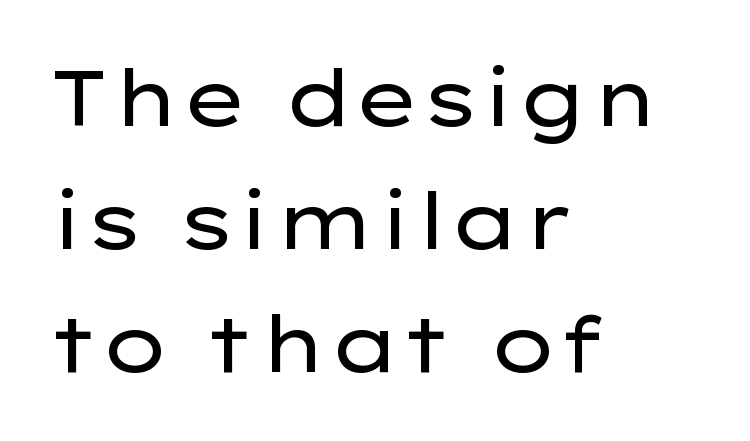
The image shows 78 px regular-weight, wide sans-serif type, upright; set left-aligned, normal line spacing (1.58x), normal letter spacing, not underlined; low stroke contrast and a medium x-height.
